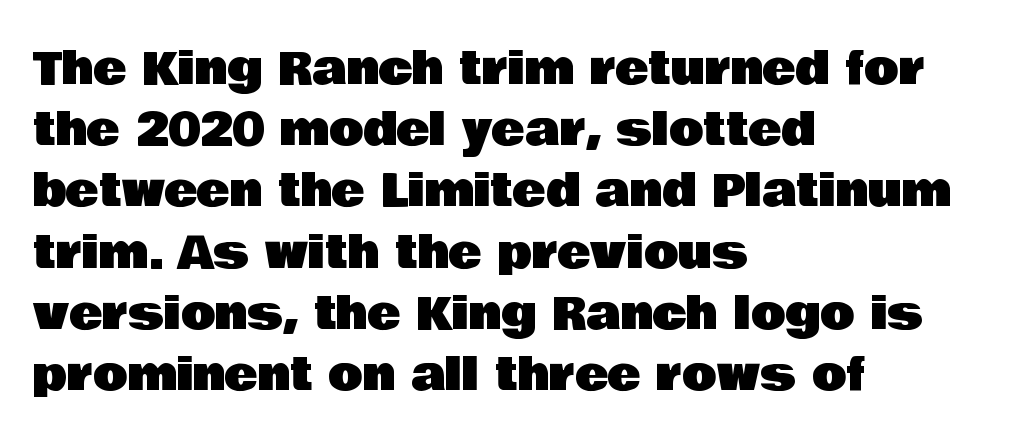
The image shows 45 px sans-serif type, upright; set left-aligned, normal line spacing (1.36x), normal letter spacing, not underlined; low stroke contrast and a large x-height.
